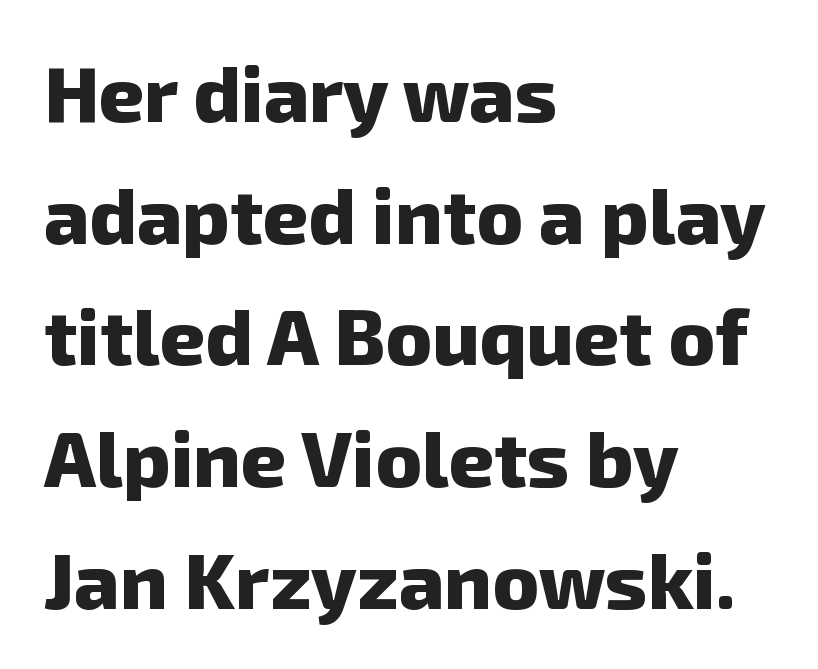
{"serif": "no", "bold": "yes", "weight": "heavy", "width": "normal", "stroke_contrast": "low", "x_height": "medium", "monospaced": "no", "underline": "no", "align": "left", "line_spacing": "normal", "line_spacing_ratio": 1.56, "letter_spacing": "normal", "letter_spacing_em": 0.0, "glyph_px": 78}
